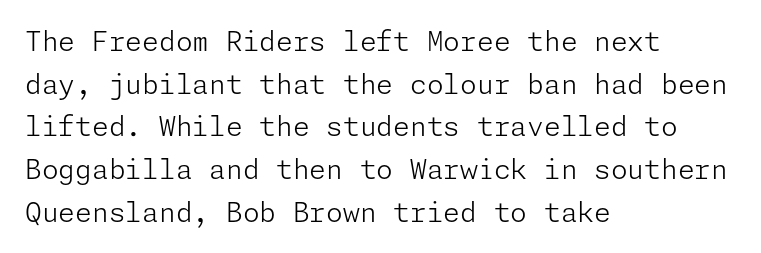
Q: Is the text bold? A: No.
Q: Is the text italic (slanted)? A: No, it is upright.
Q: Is the text underlined? A: No.
Q: How is the paragraph aligned? A: Left-aligned.
Q: Is the spacing between letters normal or unusually wide? A: Normal.
Q: Is the spacing between lines tight, normal or loose? A: Normal.
